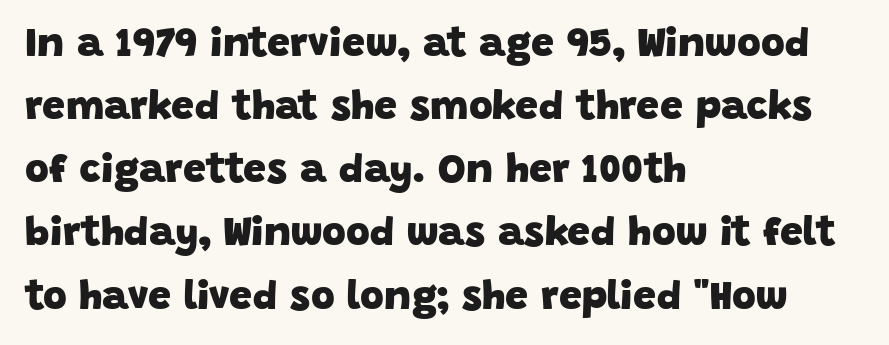
Line beginnings align vertically; line endings do not. This block has exactly the height ordinary leading produces. These lines carry a lot of weight — the face is fully bold. Nothing sits at the stroke ends, so this counts as sans-serif. Do the characters align in a grid? No, the font is proportional. Look at the tracking — it's just the regular setting, nothing added.
